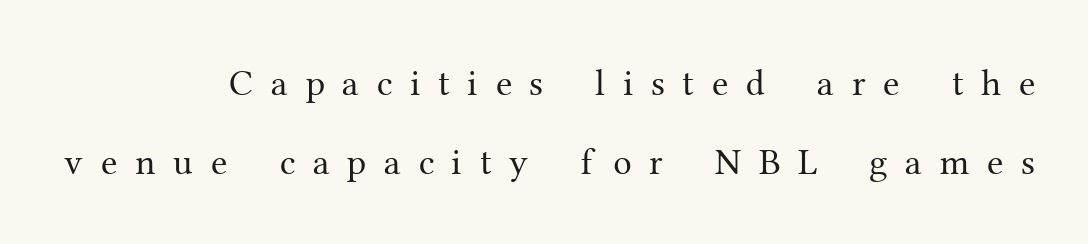
The image shows 37 px regular-weight serif type, upright; set right-aligned, loose line spacing (2.13x), unusually wide letter spacing (+0.48 em), not underlined; medium stroke contrast and a medium x-height.
